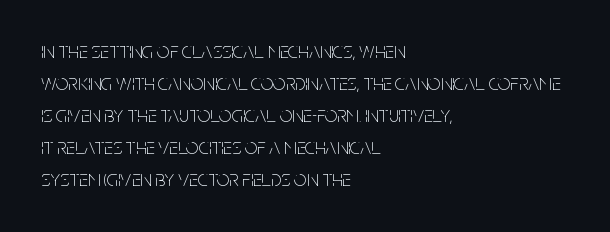
Q: Is the text bold? A: No.
Q: Is the text italic (slanted)? A: No, it is upright.
Q: Is the text underlined? A: No.
Q: How is the paragraph aligned? A: Left-aligned.
Q: Is the spacing between letters normal or unusually wide? A: Normal.
Q: Is the spacing between lines tight, normal or loose? A: Normal.
